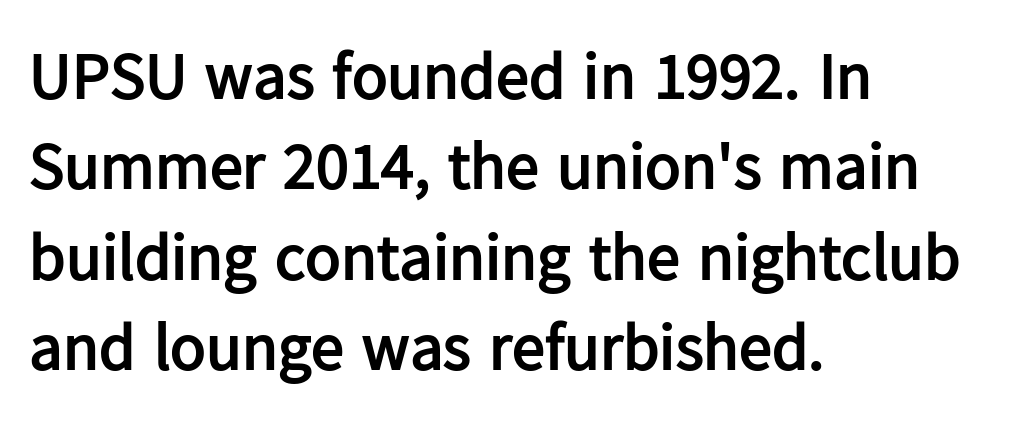
Q: Is the text bold? A: Yes.
Q: Is the text italic (slanted)? A: No, it is upright.
Q: Is the typeface a serif or a sans-serif typeface? A: Sans-serif.
Q: Is the text underlined? A: No.
Q: How is the paragraph aligned? A: Left-aligned.
Q: Is the spacing between letters normal or unusually wide? A: Normal.
Q: Is the spacing between lines tight, normal or loose? A: Normal.
Q: Width (condensed, normal, or wide)? A: Normal.
Q: Stroke contrast? A: Low.
Q: x-height? A: Medium.
Q: Monospaced? A: No.
